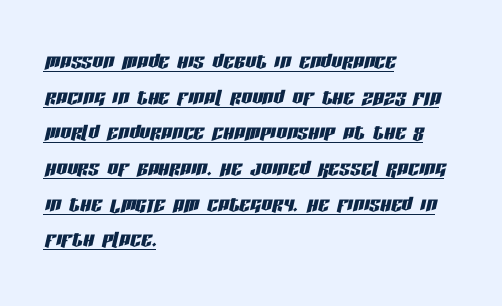
{"italic": "yes", "lean": "right", "slant_degrees": 13, "underline": "yes", "align": "left", "line_spacing": "normal", "line_spacing_ratio": 1.32, "letter_spacing": "normal", "letter_spacing_em": 0.0, "glyph_px": 27}
